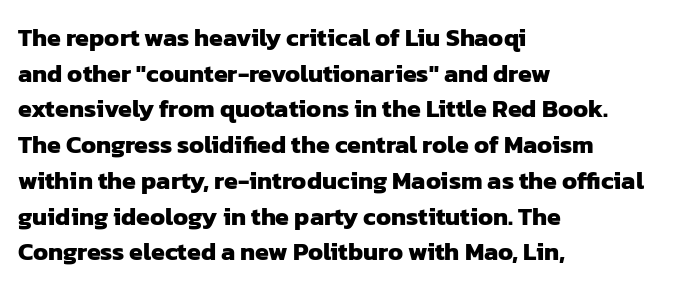
The image shows 25 px bold type; set left-aligned, normal line spacing (1.43x), normal letter spacing, not underlined.
